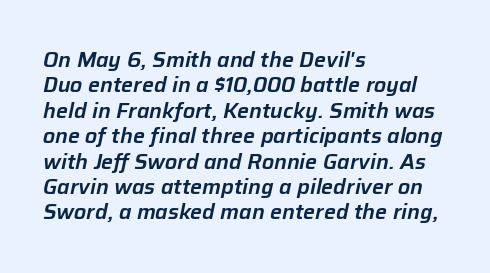
The glyphs are unaccompanied by any horizontal stroke below them. You could call the tracking neutral — neither tight nor loose. The paragraph shown leans on its left margin. Slant detected: the letters are inclined.
